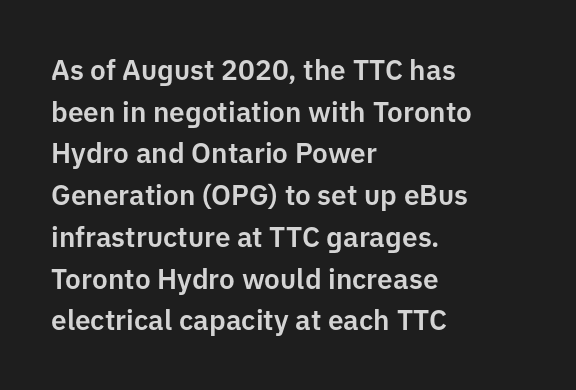
{"serif": "no", "italic": "no", "width": "normal", "stroke_contrast": "low", "x_height": "medium", "monospaced": "no", "underline": "no", "align": "left", "line_spacing": "normal", "line_spacing_ratio": 1.49, "letter_spacing": "normal", "letter_spacing_em": 0.0, "glyph_px": 28}
